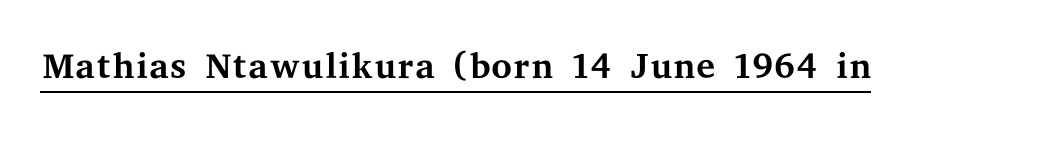
The image shows 53 px regular-weight, wide serif type, upright; set normal letter spacing, underlined; medium stroke contrast and a medium x-height.
